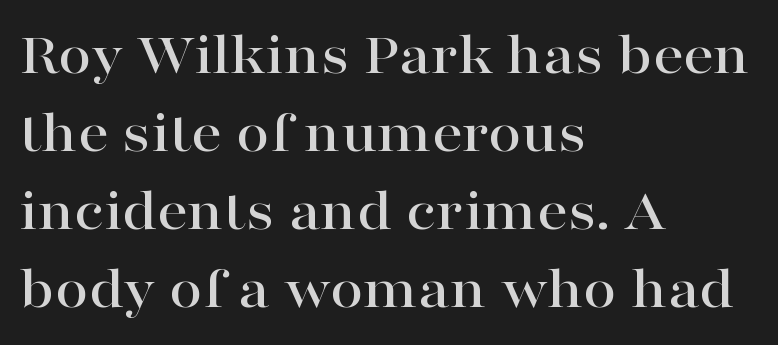
Q: Is the text italic (slanted)? A: No, it is upright.
Q: Is the typeface a serif or a sans-serif typeface? A: Serif.
Q: Is the text underlined? A: No.
Q: How is the paragraph aligned? A: Left-aligned.
Q: Is the spacing between letters normal or unusually wide? A: Normal.
Q: Is the spacing between lines tight, normal or loose? A: Normal.
Q: Width (condensed, normal, or wide)? A: Wide.
Q: Stroke contrast? A: High.
Q: x-height? A: Medium.
Q: Monospaced? A: No.
